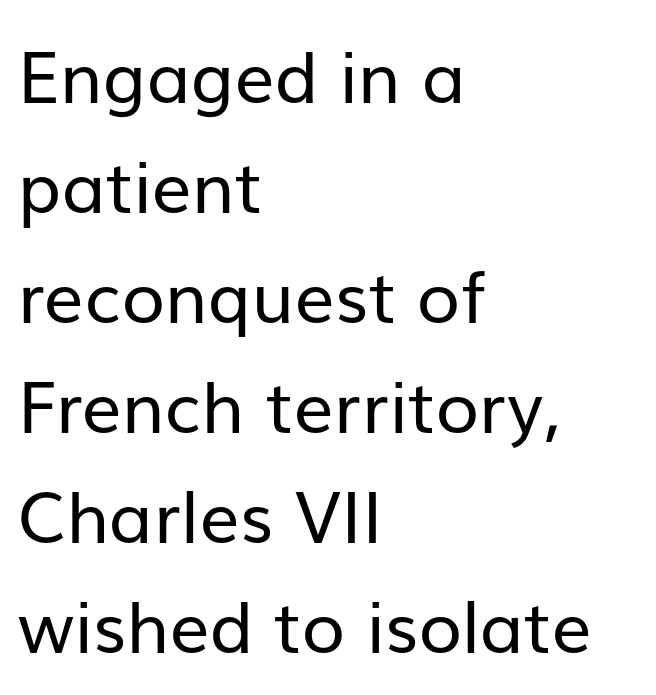
The image shows 71 px regular-weight sans-serif type, upright; set left-aligned, normal line spacing (1.55x), normal letter spacing, not underlined; low stroke contrast and a medium x-height.
